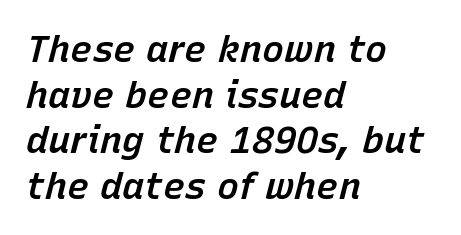
The image shows 37 px semibold type, italic (leaning right); set left-aligned, line spacing 1.23x, normal letter spacing, not underlined; low stroke contrast and a medium x-height.
